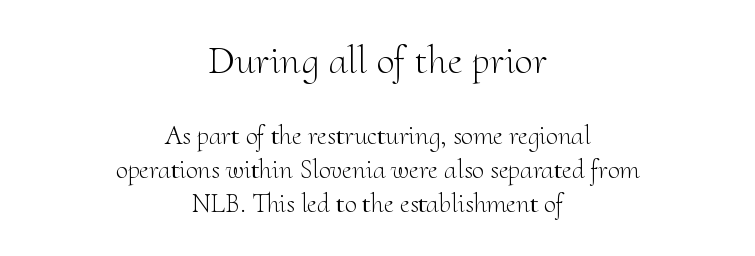
Unbolded letterforms with no extra heft. The rendering shows small feet on the letterforms — a serif design. The zone under the glyphs is completely vacant. The rag falls on both sides of this text block equally. Is this a fixed-width face? No — the glyphs have proportional, varying widths.
